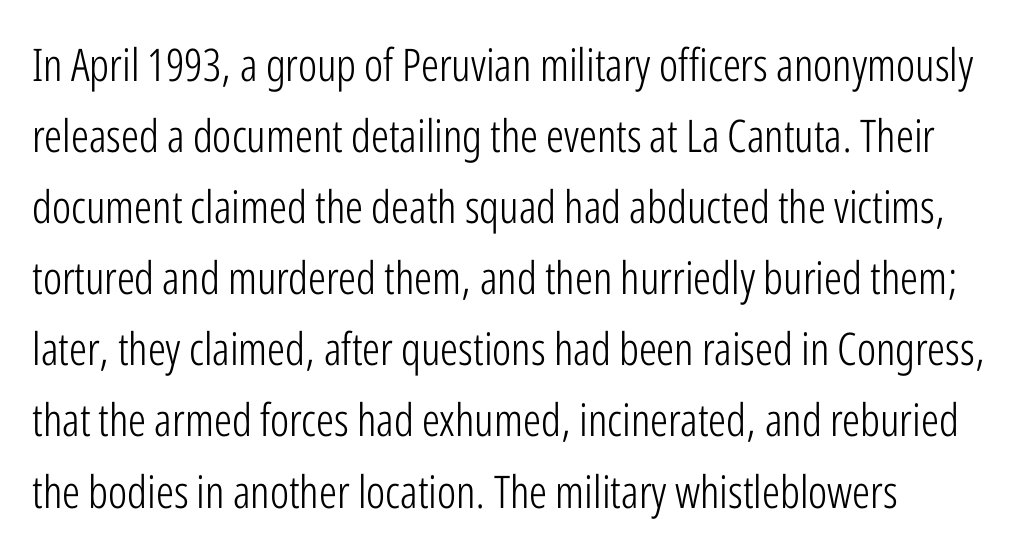
Q: Is the text bold? A: No.
Q: Is the text italic (slanted)? A: No, it is upright.
Q: Is the typeface a serif or a sans-serif typeface? A: Sans-serif.
Q: Is the text underlined? A: No.
Q: Is the spacing between letters normal or unusually wide? A: Normal.
Q: Is the spacing between lines tight, normal or loose? A: Normal.
Q: Width (condensed, normal, or wide)? A: Condensed.
Q: Stroke contrast? A: Low.
Q: x-height? A: Medium.
Q: Monospaced? A: No.
